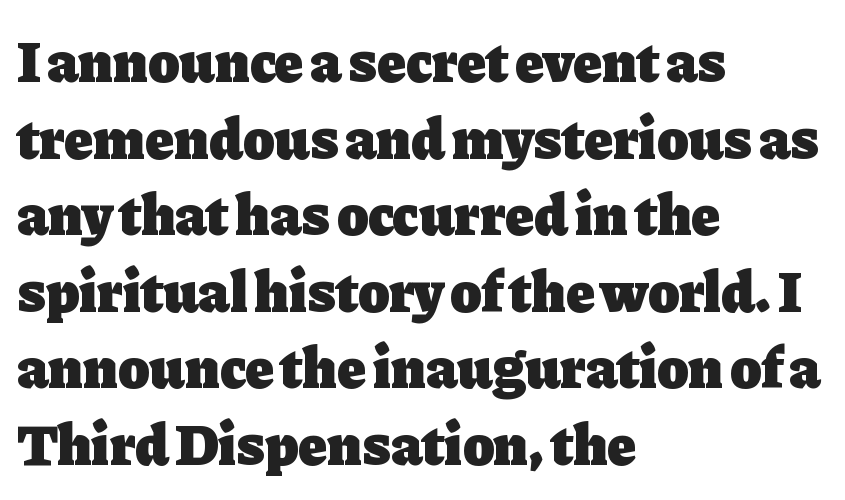
The text block is weighted toward the left margin, trailing off unevenly rightward. Stroke terminals: seriffed. Regarding leading, the lines here are spaced in the standard way. Bare-footed words on every line. The letterforms sit shoulder to shoulder at normal distance. Each letter keeps its own natural width here, so spacing adapts to shape.
